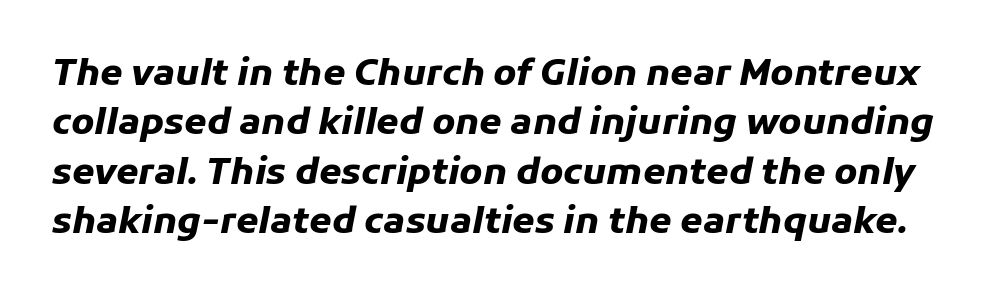
These lines are rendered in a variable-pitch font. The font's italic variant was chosen for this text. Descender tails drop into unmarked territory. Between one letter and the next there's only the usual sliver of space. Notice how thick the strokes are: this is what a full bold looks like. How would I describe the line gaps? Plain and ordinary.
